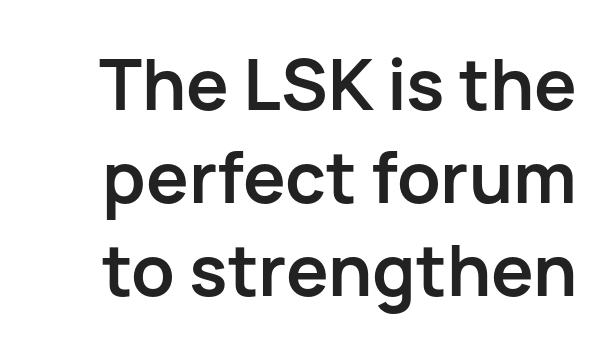
Q: Is the text bold? A: Yes.
Q: Is the text italic (slanted)? A: No, it is upright.
Q: Is the typeface a serif or a sans-serif typeface? A: Sans-serif.
Q: Is the text underlined? A: No.
Q: Is the spacing between letters normal or unusually wide? A: Normal.
Q: Is the spacing between lines tight, normal or loose? A: Normal.
Q: Width (condensed, normal, or wide)? A: Normal.
Q: Stroke contrast? A: Low.
Q: x-height? A: Medium.
Q: Monospaced? A: No.
